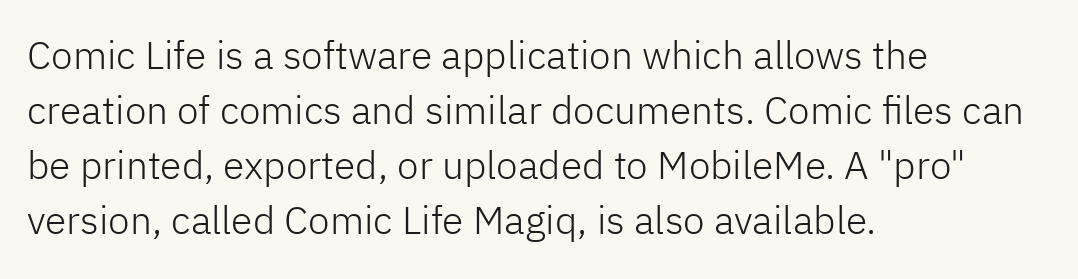
{"serif": "no", "italic": "no", "bold": "no", "weight": "light", "width": "normal", "stroke_contrast": "low", "x_height": "medium", "monospaced": "no", "underline": "no", "align": "left", "line_spacing": "normal", "line_spacing_ratio": 1.41, "letter_spacing": "normal", "letter_spacing_em": 0.0, "glyph_px": 39}
